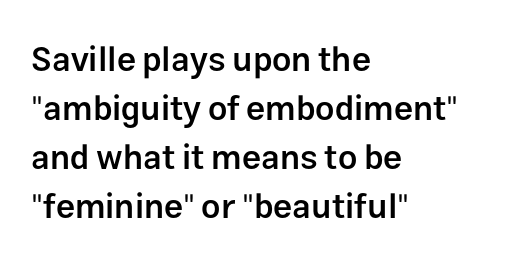
Q: Is the text bold? A: Semi-bold.
Q: Is the text italic (slanted)? A: No, it is upright.
Q: Is the typeface a serif or a sans-serif typeface? A: Sans-serif.
Q: Is the text underlined? A: No.
Q: How is the paragraph aligned? A: Left-aligned.
Q: Is the spacing between letters normal or unusually wide? A: Normal.
Q: Is the spacing between lines tight, normal or loose? A: Normal.
Q: Width (condensed, normal, or wide)? A: Normal.
Q: Stroke contrast? A: Low.
Q: x-height? A: Medium.
Q: Monospaced? A: No.
